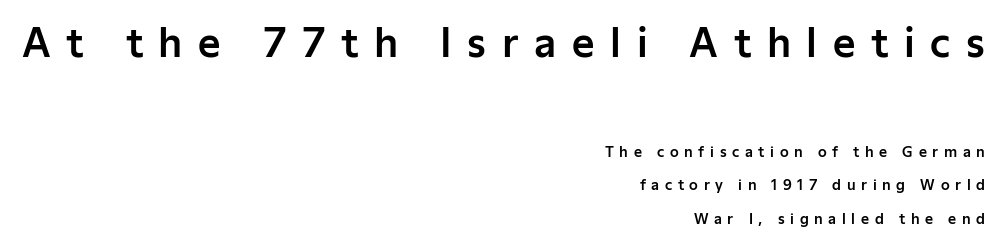
The image shows 39 px sans-serif type, upright; set right-aligned, loose line spacing (2.4x), unusually wide letter spacing (+0.4 em), not underlined; the first (top) block is 2.79x larger; low stroke contrast and a medium x-height.
